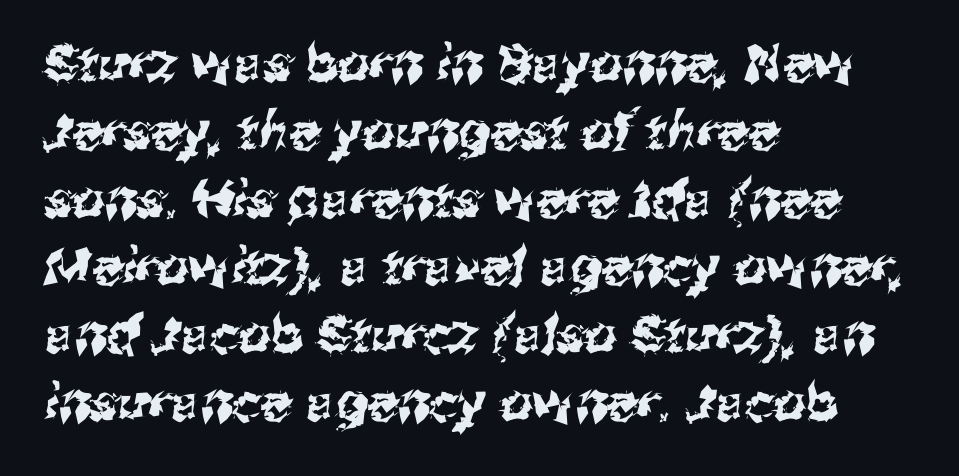
{"serif": "no", "width": "normal", "stroke_contrast": "medium", "x_height": "medium", "monospaced": "no", "underline": "no", "align": "left", "line_spacing": "normal", "line_spacing_ratio": 1.33, "letter_spacing": "normal", "letter_spacing_em": 0.0, "glyph_px": 51}
